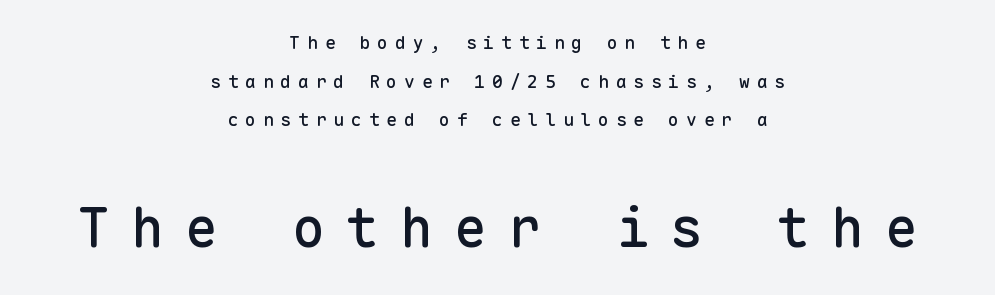
The image shows 55 px sans-serif type, upright, monospaced; set centered, loose line spacing (2.15x), unusually wide letter spacing (+0.38 em), not underlined; the second (bottom) block is 3.06x larger; low stroke contrast and a medium x-height.
